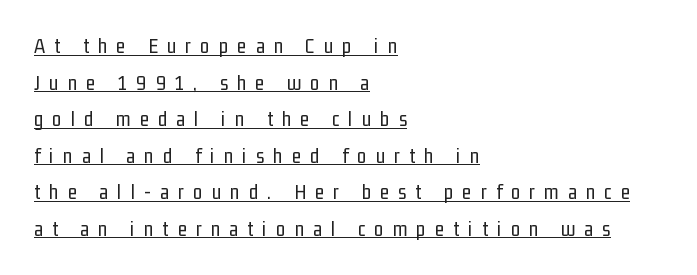
The image shows 21 px text type, upright; set left-aligned, line spacing 1.74x, unusually wide letter spacing (+0.44 em), underlined.
